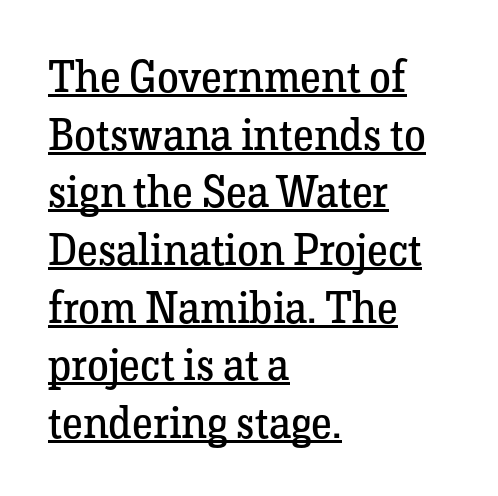
Beneath each row of characters lies a ruled line. Caption: standard tracking, unaltered. Summary of weight: not heavy and not bold. A typesetter would label this face a serif.
